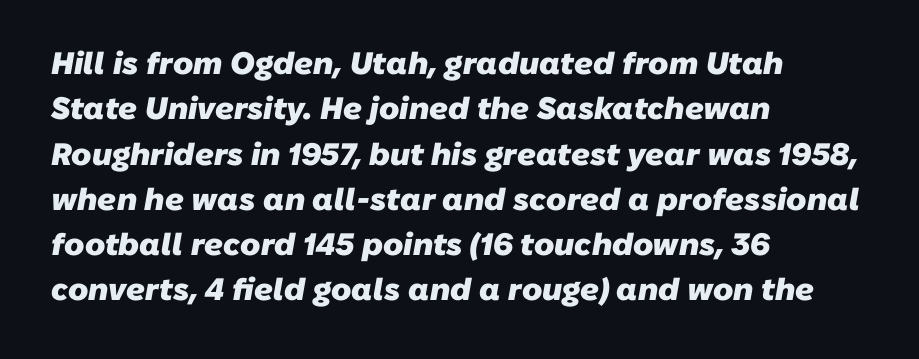
The image shows 31 px heavy sans-serif type; set left-aligned, normal line spacing (1.46x), normal letter spacing, not underlined; low stroke contrast and a medium x-height.
